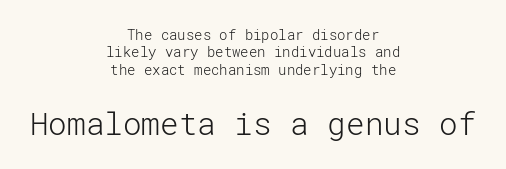
{"serif": "no", "italic": "no", "bold": "no", "weight": "light", "width": "normal", "stroke_contrast": "low", "x_height": "medium", "underline": "no", "align": "center", "line_spacing_ratio": 1.24, "letter_spacing": "normal", "letter_spacing_em": 0.0, "larger_block": "second", "size_ratio": 2.21, "glyph_px": 31}
